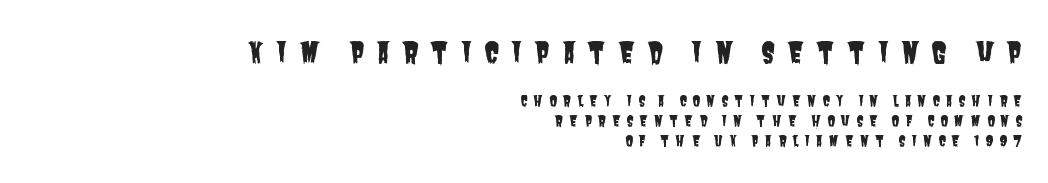
The image shows 28 px condensed sans-serif type; set right-aligned, normal line spacing (1.43x), unusually wide letter spacing (+0.42 em), not underlined; the first (top) block is 2.0x larger; low stroke contrast and a large x-height.
